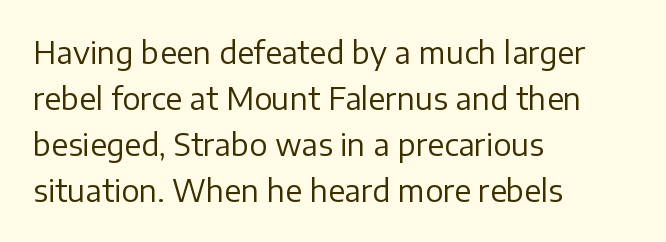
The image shows 30 px regular-weight sans-serif type, upright; set left-aligned, normal line spacing (1.53x), normal letter spacing, not underlined; low stroke contrast and a medium x-height.
